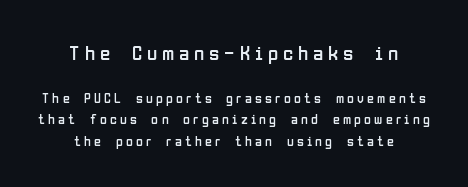
If you folded the block vertically in half, each line would mirror itself in length. If you squint, the top block still reads clearly — it's the larger of the two. What's the leading like? Ordinary, nothing unusual. No extra ink here — the face is not bold. Descenders hang freely into open space.
